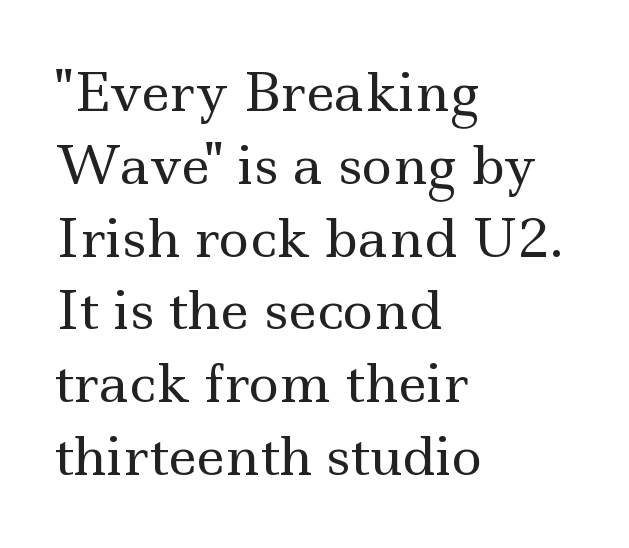
Spacing between characters is what you'd get straight out of the box. Old-style or modern, the face here clearly has serifs. Posture: straight, roman, zero tilt. Weight class: somewhere from thin through regular.
